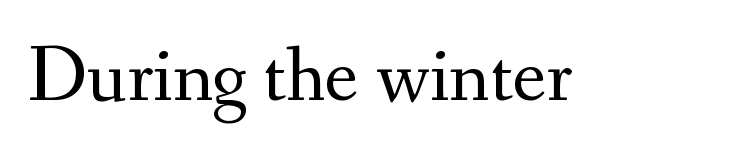
Q: Is the text bold? A: No.
Q: Is the text italic (slanted)? A: No, it is upright.
Q: Is the typeface a serif or a sans-serif typeface? A: Serif.
Q: Is the text underlined? A: No.
Q: Is the spacing between letters normal or unusually wide? A: Normal.
Q: Width (condensed, normal, or wide)? A: Normal.
Q: Stroke contrast? A: Medium.
Q: x-height? A: Small.
Q: Monospaced? A: No.
